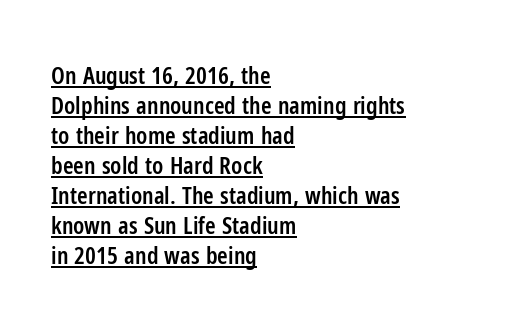
Q: Is the text bold? A: Semi-bold.
Q: Is the text italic (slanted)? A: No, it is upright.
Q: Is the text underlined? A: Yes.
Q: How is the paragraph aligned? A: Left-aligned.
Q: Is the spacing between letters normal or unusually wide? A: Normal.
Q: Is the spacing between lines tight, normal or loose? A: Normal.
